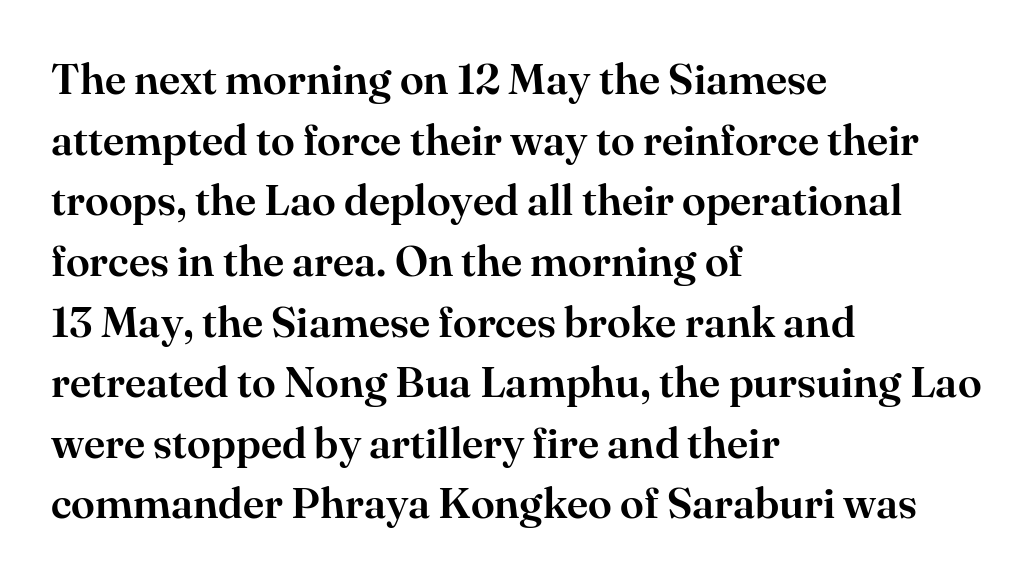
{"serif": "yes", "italic": "no", "width": "normal", "stroke_contrast": "high", "x_height": "small", "monospaced": "no", "underline": "no", "align": "left", "line_spacing": "normal", "line_spacing_ratio": 1.41, "letter_spacing": "normal", "letter_spacing_em": 0.0, "glyph_px": 43}
